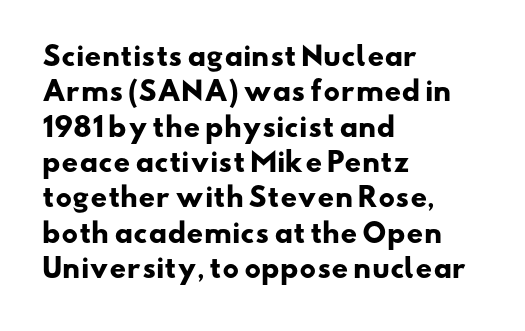
Characters follow at the spacing the type designer built in. Vertical spacing — default. Alignment: flush left. Students, this is bold: see how much ink each stroke carries.
